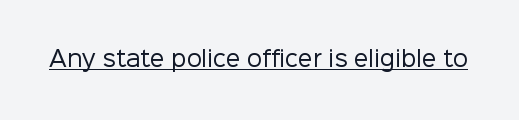
Q: Is the text bold? A: No.
Q: Is the text italic (slanted)? A: No, it is upright.
Q: Is the text underlined? A: Yes.
Q: Is the spacing between letters normal or unusually wide? A: Normal.
